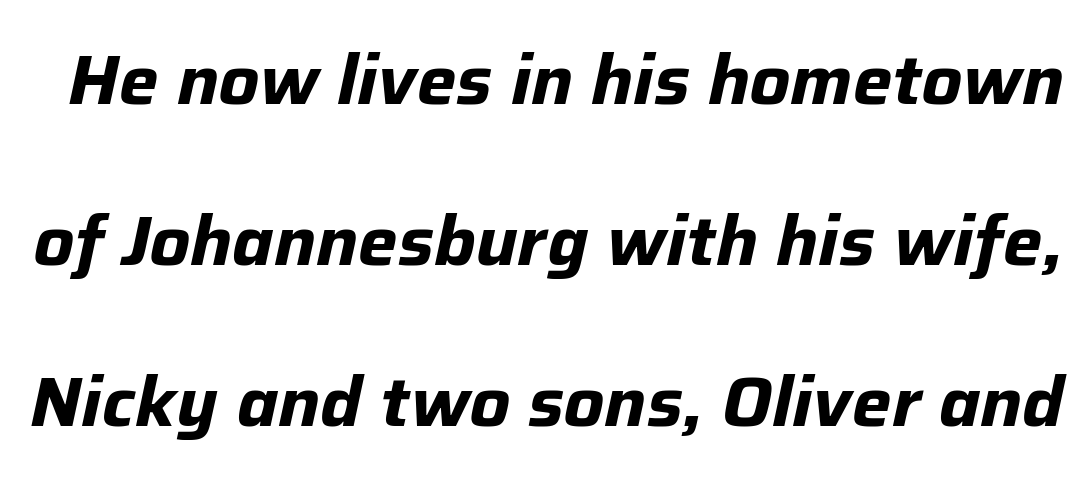
Only glyphs here, with clear space below each row. The letters are bold, with thick, heavy strokes. Spacing verdict: proportional, widths tailored to each character. A great deal of white space separates one row of letters from the next. Italic? Definitely — the glyphs are oblique. The letters sit at their default tracking, neither squeezed nor spread.
